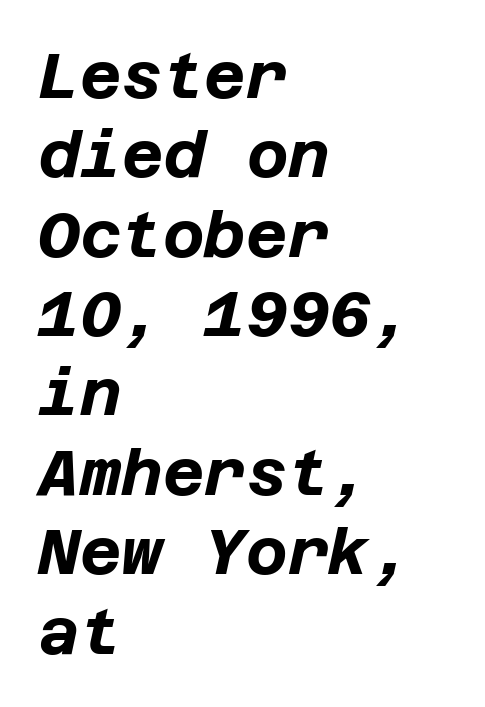
Q: Is the text bold? A: Yes.
Q: Is the text italic (slanted)? A: Yes, it leans right by about 12 degrees.
Q: Is the text underlined? A: No.
Q: How is the paragraph aligned? A: Left-aligned.
Q: Is the spacing between letters normal or unusually wide? A: Normal.
Q: Width (condensed, normal, or wide)? A: Normal.
Q: Stroke contrast? A: Low.
Q: x-height? A: Large.
